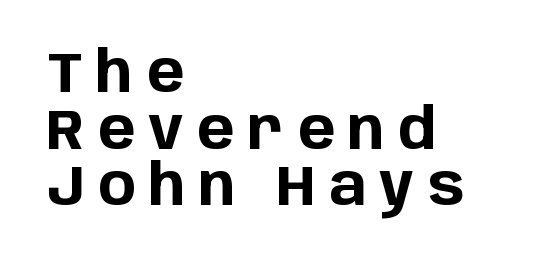
The image shows 56 px bold sans-serif type, upright; set left-aligned, tight line spacing (1.01x), unusually wide letter spacing (+0.24 em), not underlined; low stroke contrast and a large x-height.
